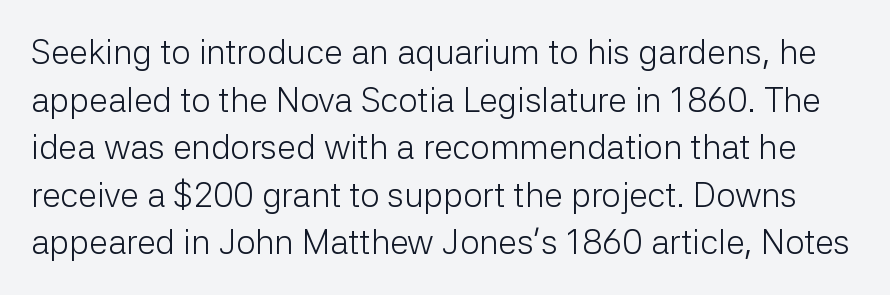
Q: Is the text bold? A: No.
Q: Is the text italic (slanted)? A: No, it is upright.
Q: Is the typeface a serif or a sans-serif typeface? A: Sans-serif.
Q: Is the text underlined? A: No.
Q: Is the spacing between letters normal or unusually wide? A: Normal.
Q: Is the spacing between lines tight, normal or loose? A: Normal.
Q: Width (condensed, normal, or wide)? A: Normal.
Q: Stroke contrast? A: Low.
Q: x-height? A: Medium.
Q: Monospaced? A: No.
